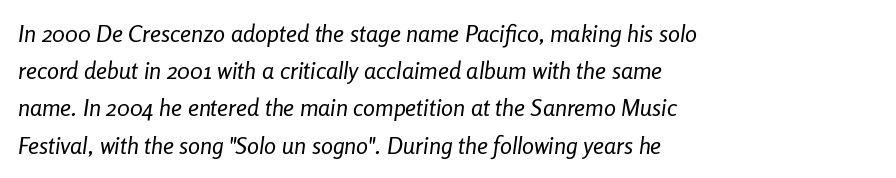
{"italic": "yes", "lean": "right", "slant_degrees": 8, "bold": "no", "underline": "no", "align": "left", "line_spacing": "normal", "line_spacing_ratio": 1.55, "letter_spacing": "normal", "letter_spacing_em": 0.0, "glyph_px": 24}
